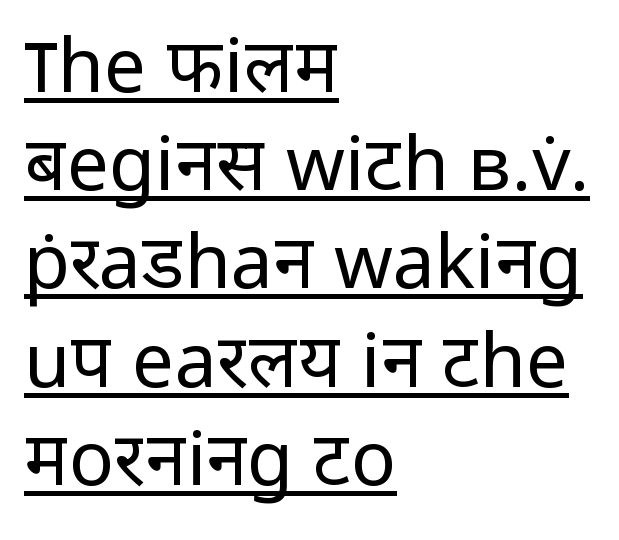
Q: Is the text bold? A: No.
Q: Is the text italic (slanted)? A: No, it is upright.
Q: Is the typeface a serif or a sans-serif typeface? A: Sans-serif.
Q: Is the text underlined? A: Yes.
Q: How is the paragraph aligned? A: Left-aligned.
Q: Is the spacing between letters normal or unusually wide? A: Normal.
Q: Is the spacing between lines tight, normal or loose? A: Normal.
Q: Width (condensed, normal, or wide)? A: Normal.
Q: Stroke contrast? A: Low.
Q: x-height? A: Medium.
Q: Monospaced? A: No.
